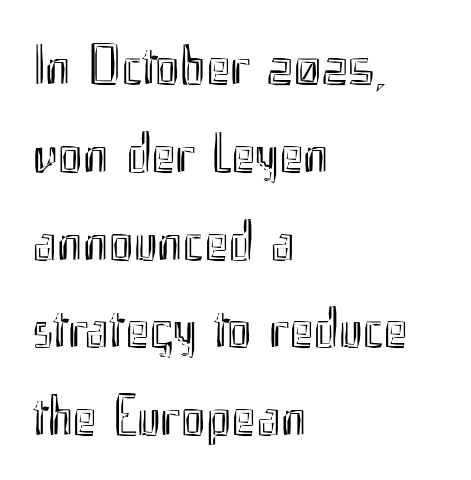
The image shows 57 px condensed type, upright; set left-aligned, normal line spacing (1.54x), normal letter spacing, not underlined; a small x-height.
